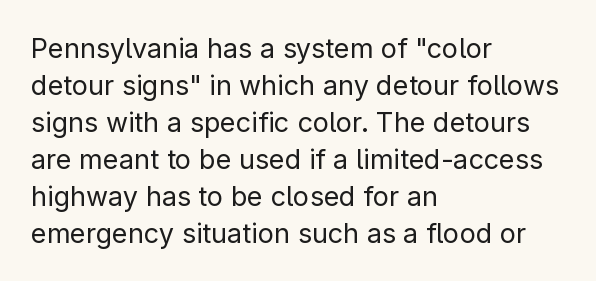
Reading down the block, your eye returns to a fixed left position each line. Tall strokes in this sample are plumb rather than angled. The rendering uses a moderate line-height, typical for paragraphs. This is not heavy type; no bold has been used. Any mark beneath the type? The region is blank. Each word holds together tightly as a unit, with standard inter-letter gaps.
